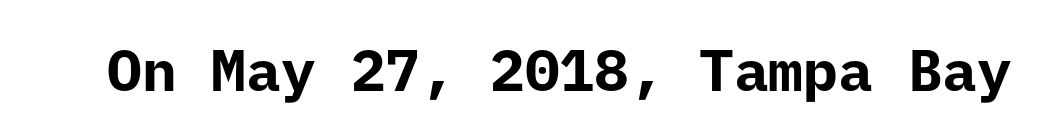
Q: Is the text bold? A: Yes.
Q: Is the text italic (slanted)? A: No, it is upright.
Q: Is the typeface a serif or a sans-serif typeface? A: Sans-serif.
Q: Is the text underlined? A: No.
Q: Is the spacing between letters normal or unusually wide? A: Normal.
Q: Width (condensed, normal, or wide)? A: Normal.
Q: Stroke contrast? A: Low.
Q: x-height? A: Medium.
